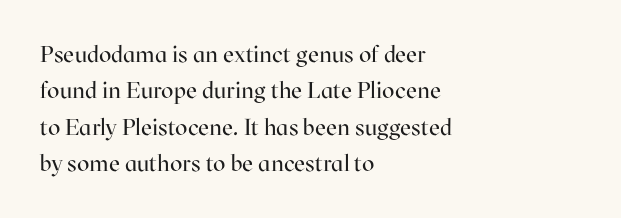
Q: Is the text bold? A: No.
Q: Is the text italic (slanted)? A: No, it is upright.
Q: Is the text underlined? A: No.
Q: How is the paragraph aligned? A: Left-aligned.
Q: Is the spacing between letters normal or unusually wide? A: Normal.
Q: Is the spacing between lines tight, normal or loose? A: Normal.
